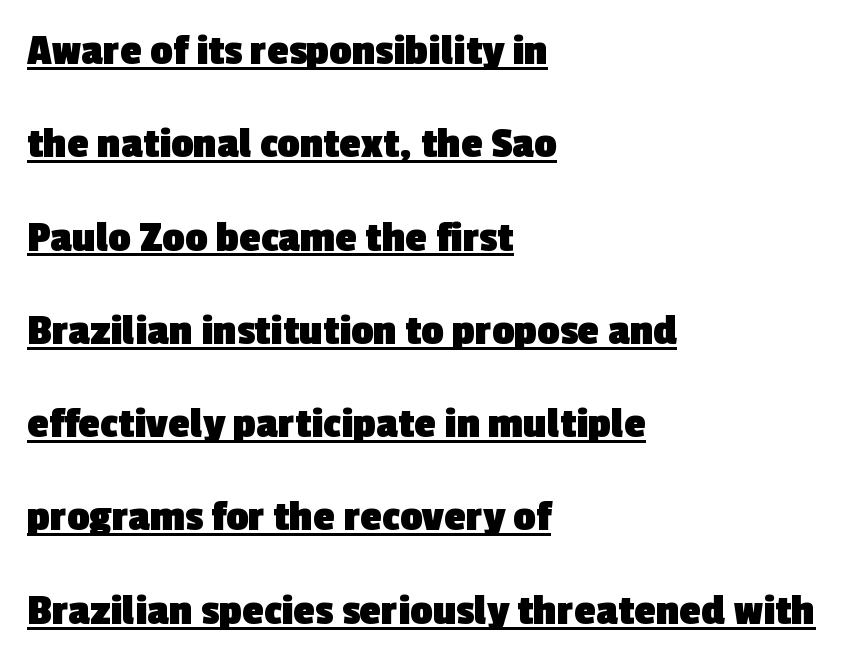
Casual observation: everything's shoved over to the left. Somebody hit Ctrl+U on this one — the words are underlined. The passage shown is typed in a proportional face where columns would drift. Widely set lines give the paragraph a tall, airy silhouette.
